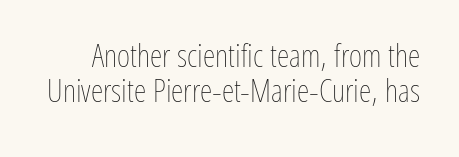
{"italic": "no", "bold": "no", "weight": "thin", "width": "condensed", "stroke_contrast": "low", "x_height": "medium", "monospaced": "no", "underline": "no", "line_spacing": "tight", "line_spacing_ratio": 1.09, "letter_spacing": "normal", "letter_spacing_em": 0.0, "glyph_px": 32}
